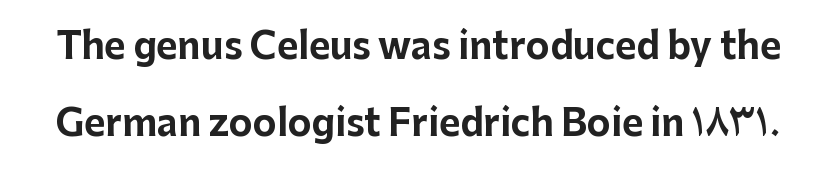
Each letter's strokes conclude bluntly, with no projecting serifs. The baseline area is clear. Ascenders rise straight up at ninety degrees. Note the varied advance widths — an 'i' is clearly narrower than an 'm'. Caption: bold face, heavy strokes. The line texture is even and compact thanks to regular tracking.
